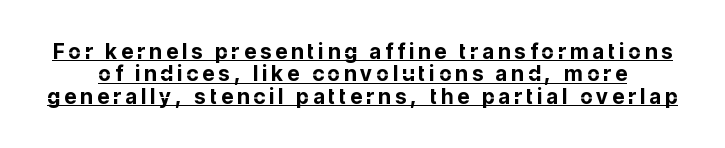
Q: Is the text bold? A: Yes.
Q: Is the text italic (slanted)? A: No, it is upright.
Q: Is the text underlined? A: Yes.
Q: Is the spacing between letters normal or unusually wide? A: Unusually wide.
Q: Is the spacing between lines tight, normal or loose? A: Tight.
